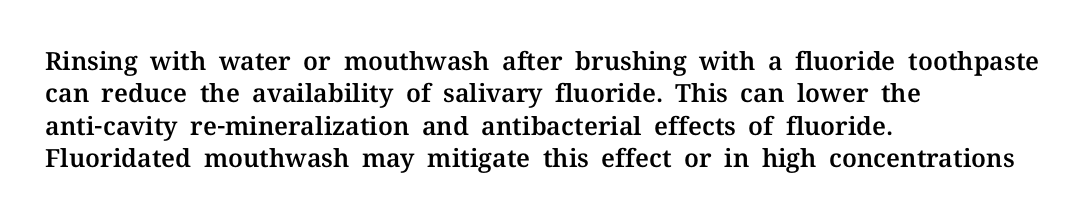
Q: Is the text italic (slanted)? A: No, it is upright.
Q: Is the text underlined? A: No.
Q: How is the paragraph aligned? A: Left-aligned.
Q: Is the spacing between letters normal or unusually wide? A: Normal.
Q: Is the spacing between lines tight, normal or loose? A: Normal.
